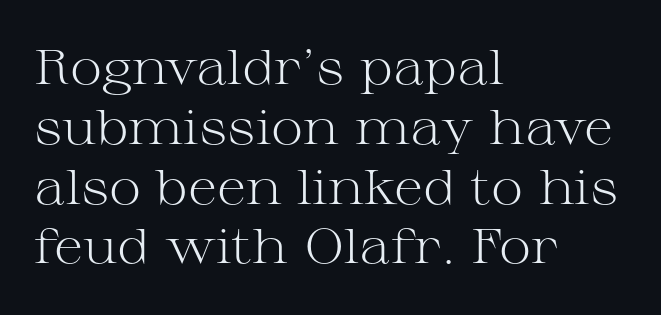
The image shows 49 px light, wide serif type, upright; set left-aligned, line spacing 1.22x, normal letter spacing, not underlined; medium stroke contrast and a medium x-height.
